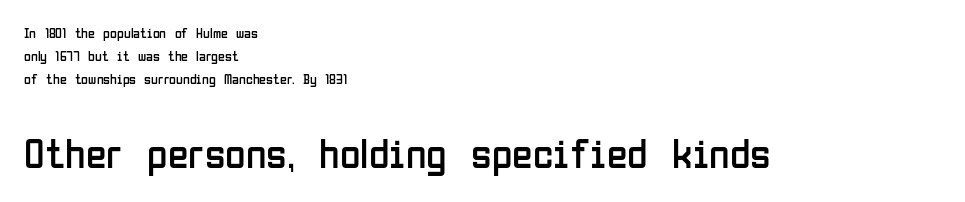
Q: Is the text bold? A: No.
Q: Is the text italic (slanted)? A: No, it is upright.
Q: Is the typeface a serif or a sans-serif typeface? A: Sans-serif.
Q: Is the text underlined? A: No.
Q: How is the paragraph aligned? A: Left-aligned.
Q: Is the spacing between letters normal or unusually wide? A: Normal.
Q: Is the spacing between lines tight, normal or loose? A: Normal.
Q: Which block of text is set in a larger size, the first (top) or the second (bottom)? A: The second (bottom) one.
Q: Width (condensed, normal, or wide)? A: Condensed.
Q: Stroke contrast? A: Low.
Q: x-height? A: Medium.
Q: Monospaced? A: No.
